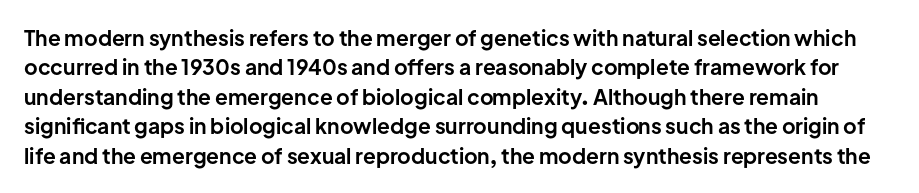
{"italic": "no", "bold": "yes", "underline": "no", "line_spacing": "normal", "line_spacing_ratio": 1.4, "letter_spacing": "normal", "letter_spacing_em": 0.0, "glyph_px": 21}
